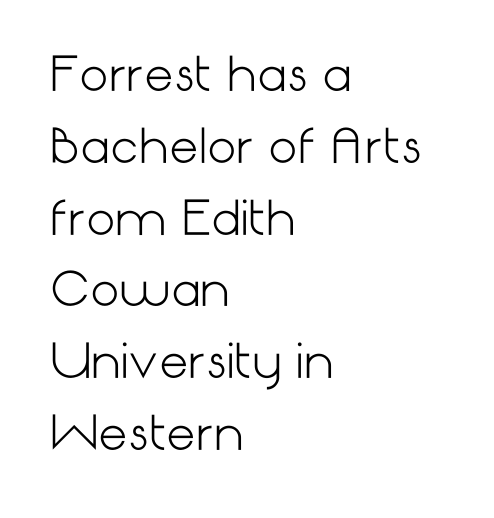
The strokes carry an ordinary text weight at most. The baseline area is clear. Where is the straight margin? On the left. Vertically, the passage feels balanced, rows spaced as you'd expect. Type style note: lacks serifs. Quick note: not italic, upright.
